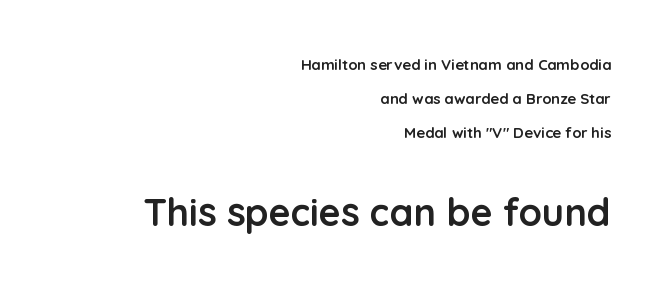
The image shows 38 px semibold sans-serif type, upright; set right-aligned, loose line spacing (2.27x), normal letter spacing, not underlined; the second (bottom) block is 2.53x larger; low stroke contrast and a medium x-height.
